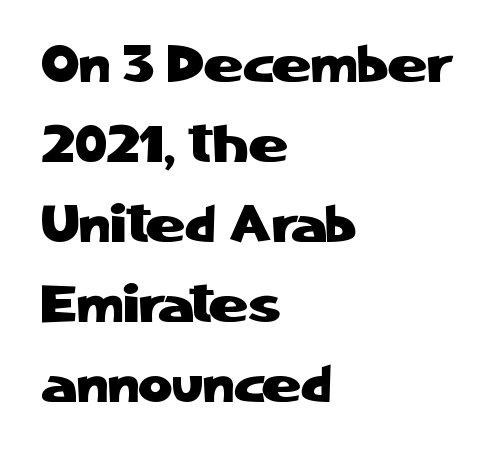
The image shows 53 px sans-serif type, upright; set left-aligned, normal line spacing (1.51x), normal letter spacing, not underlined; low stroke contrast and a medium x-height.
